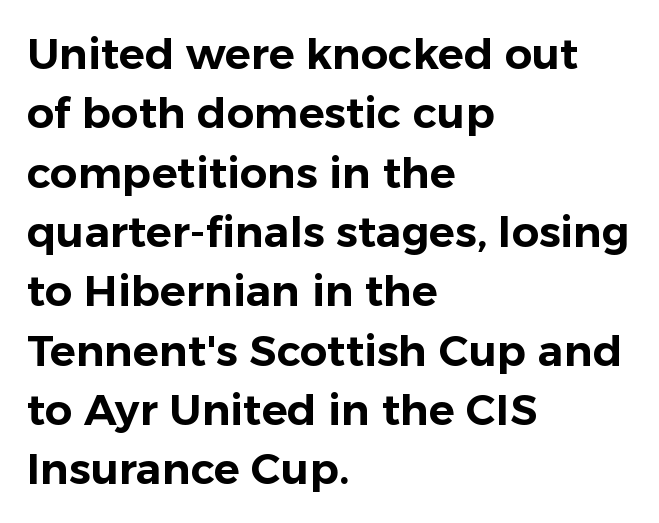
{"serif": "no", "italic": "no", "width": "normal", "stroke_contrast": "low", "x_height": "medium", "monospaced": "no", "underline": "no", "align": "left", "line_spacing": "normal", "line_spacing_ratio": 1.38, "letter_spacing": "normal", "letter_spacing_em": 0.0, "glyph_px": 43}
